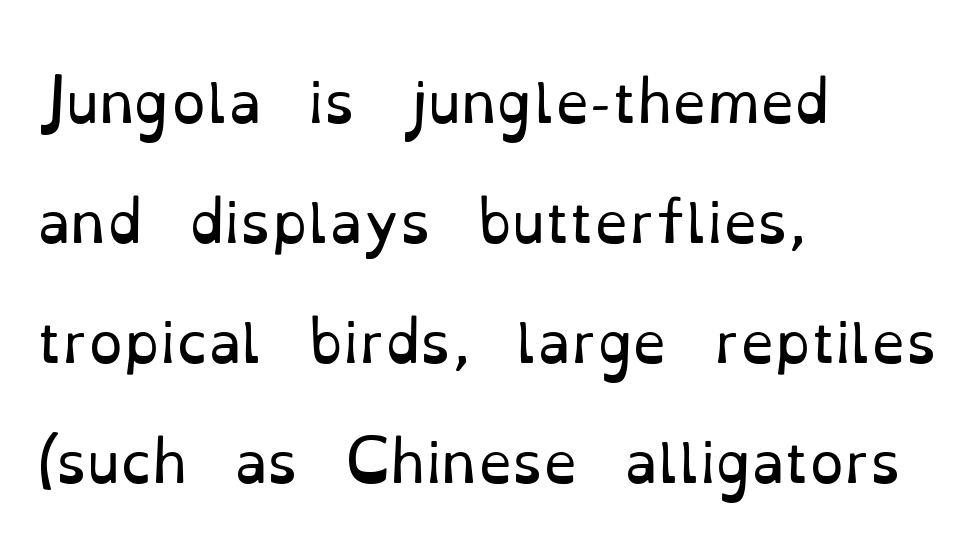
{"serif": "yes", "italic": "no", "bold": "no", "weight": "regular", "width": "normal", "stroke_contrast": "low", "x_height": "small", "monospaced": "no", "underline": "no", "align": "left", "line_spacing": "loose", "line_spacing_ratio": 2.18, "letter_spacing": "normal", "letter_spacing_em": 0.0, "glyph_px": 55}
